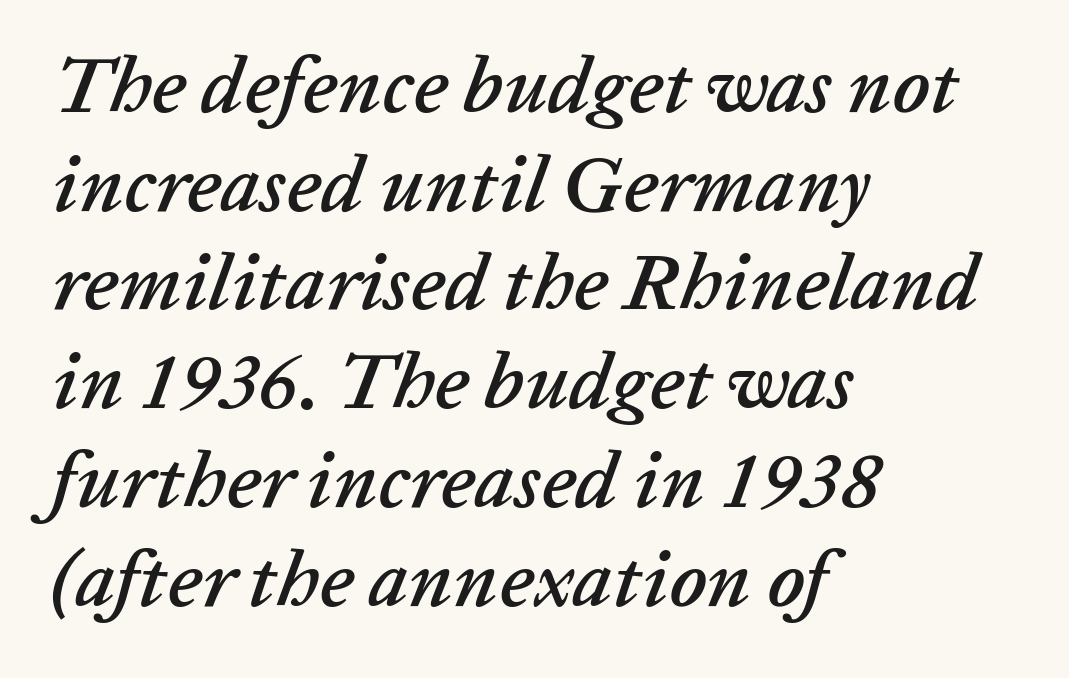
Q: Is the text italic (slanted)? A: Yes, it leans right by about 20 degrees.
Q: Is the text underlined? A: No.
Q: How is the paragraph aligned? A: Left-aligned.
Q: Is the spacing between letters normal or unusually wide? A: Normal.
Q: Is the spacing between lines tight, normal or loose? A: Normal.
Q: Width (condensed, normal, or wide)? A: Normal.
Q: Stroke contrast? A: Low.
Q: x-height? A: Medium.
Q: Monospaced? A: No.
